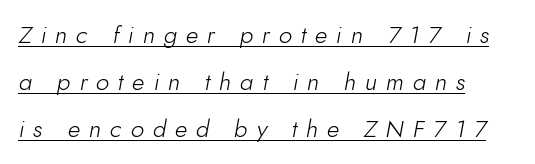
{"italic": "yes", "lean": "right", "slant_degrees": 10, "bold": "no", "underline": "yes", "align": "left", "line_spacing": "loose", "line_spacing_ratio": 1.95, "letter_spacing": "wide", "letter_spacing_em": 0.37, "glyph_px": 24}
